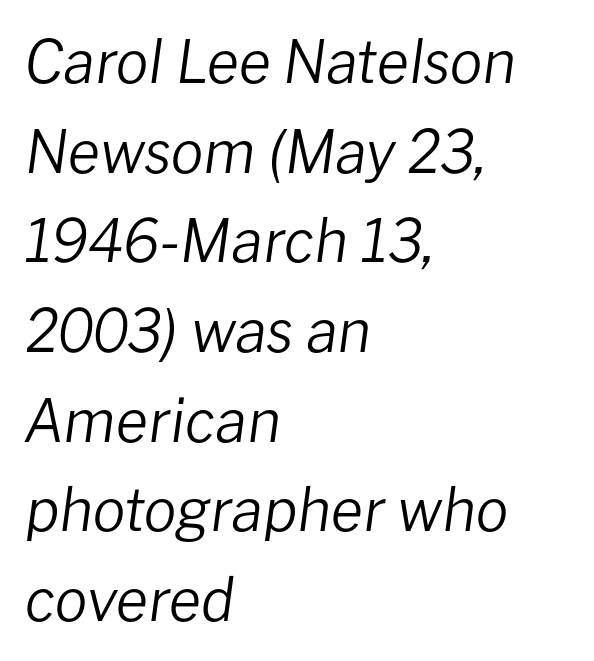
Q: Is the text bold? A: No.
Q: Is the text italic (slanted)? A: Yes, it leans right by about 8 degrees.
Q: Is the text underlined? A: No.
Q: How is the paragraph aligned? A: Left-aligned.
Q: Is the spacing between letters normal or unusually wide? A: Normal.
Q: Is the spacing between lines tight, normal or loose? A: Normal.
Q: Width (condensed, normal, or wide)? A: Normal.
Q: Stroke contrast? A: Low.
Q: x-height? A: Medium.
Q: Monospaced? A: No.
